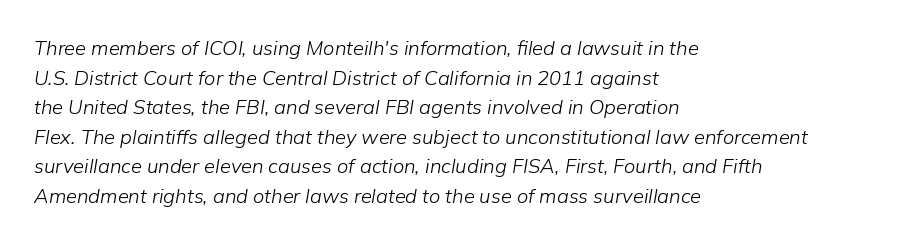
{"italic": "yes", "lean": "right", "slant_degrees": 9, "bold": "no", "underline": "no", "align": "left", "line_spacing": "normal", "line_spacing_ratio": 1.48, "letter_spacing": "normal", "letter_spacing_em": 0.0, "glyph_px": 20}
